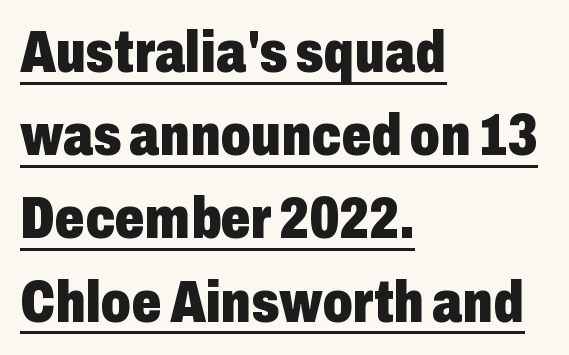
The image shows 59 px heavy, condensed sans-serif type, upright; set left-aligned, normal line spacing (1.41x), normal letter spacing, underlined; low stroke contrast and a medium x-height.
